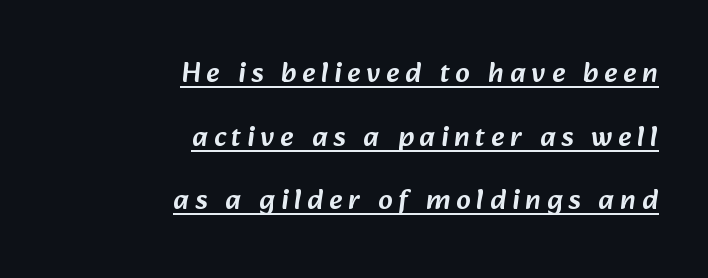
One glance says open: line gaps are wider than usual. Leftover space on each line is placed entirely before the opening word. The passage shown is typed in a proportional face where columns would drift. In terms of letterform style, serifs are entirely absent. Does a line run under the words? Yes, clearly.
